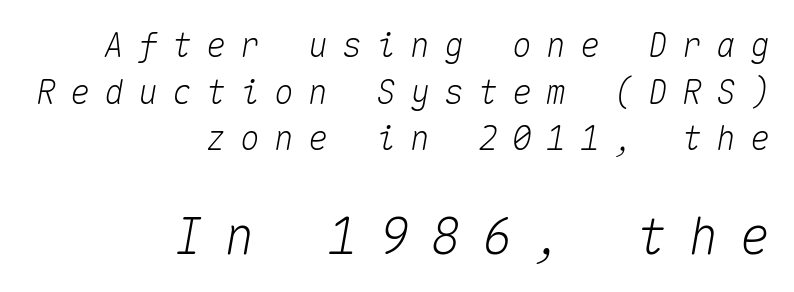
Q: Is the text italic (slanted)? A: Yes, it leans right by about 10 degrees.
Q: Is the text underlined? A: No.
Q: How is the paragraph aligned? A: Right-aligned.
Q: Is the spacing between letters normal or unusually wide? A: Unusually wide.
Q: Is the spacing between lines tight, normal or loose? A: Normal.
Q: Which block of text is set in a larger size, the first (top) or the second (bottom)? A: The second (bottom) one.
Q: Width (condensed, normal, or wide)? A: Normal.
Q: Stroke contrast? A: Medium.
Q: x-height? A: Medium.
Q: Monospaced? A: Yes.
